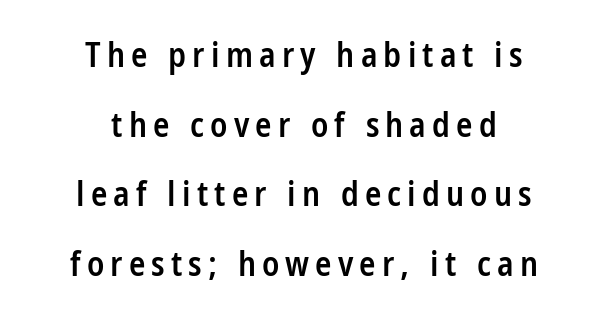
The image shows 34 px semibold, condensed sans-serif type, upright; set centered, loose line spacing (2.05x), not underlined; low stroke contrast and a medium x-height.
